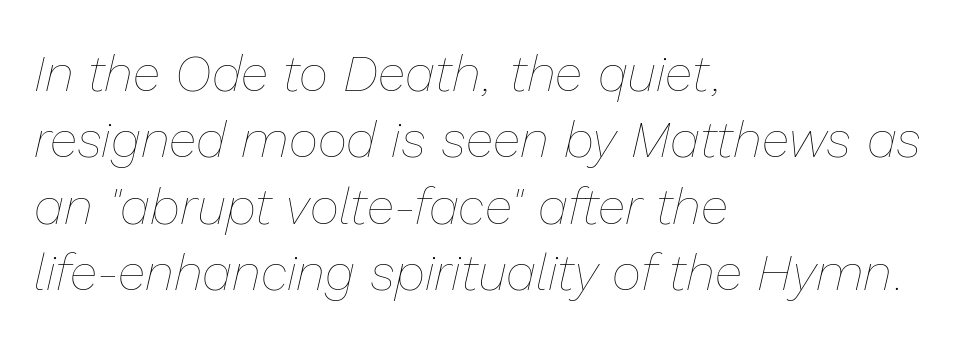
{"italic": "yes", "lean": "right", "slant_degrees": 13, "bold": "no", "weight": "thin", "width": "normal", "stroke_contrast": "low", "x_height": "medium", "monospaced": "no", "underline": "no", "align": "left", "line_spacing": "normal", "line_spacing_ratio": 1.3, "letter_spacing": "normal", "letter_spacing_em": 0.0, "glyph_px": 51}
